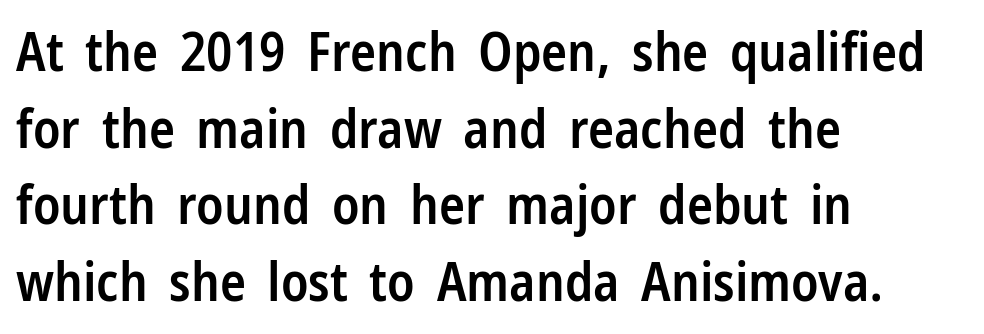
Q: Is the text bold? A: Semi-bold.
Q: Is the text italic (slanted)? A: No, it is upright.
Q: Is the typeface a serif or a sans-serif typeface? A: Sans-serif.
Q: Is the text underlined? A: No.
Q: How is the paragraph aligned? A: Left-aligned.
Q: Is the spacing between letters normal or unusually wide? A: Normal.
Q: Is the spacing between lines tight, normal or loose? A: Normal.
Q: Width (condensed, normal, or wide)? A: Condensed.
Q: Stroke contrast? A: Low.
Q: x-height? A: Medium.
Q: Monospaced? A: No.
